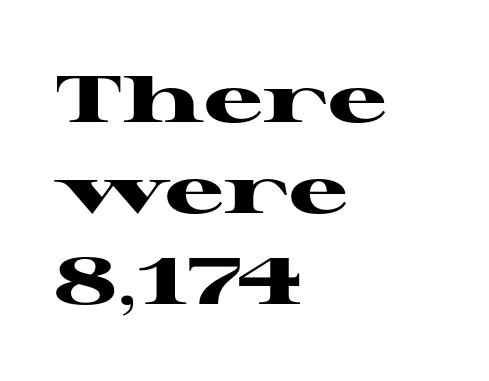
Q: Is the text bold? A: Yes.
Q: Is the text italic (slanted)? A: No, it is upright.
Q: Is the typeface a serif or a sans-serif typeface? A: Serif.
Q: Is the text underlined? A: No.
Q: How is the paragraph aligned? A: Left-aligned.
Q: Is the spacing between letters normal or unusually wide? A: Normal.
Q: Is the spacing between lines tight, normal or loose? A: Normal.
Q: Width (condensed, normal, or wide)? A: Wide.
Q: Stroke contrast? A: High.
Q: x-height? A: Medium.
Q: Monospaced? A: No.
